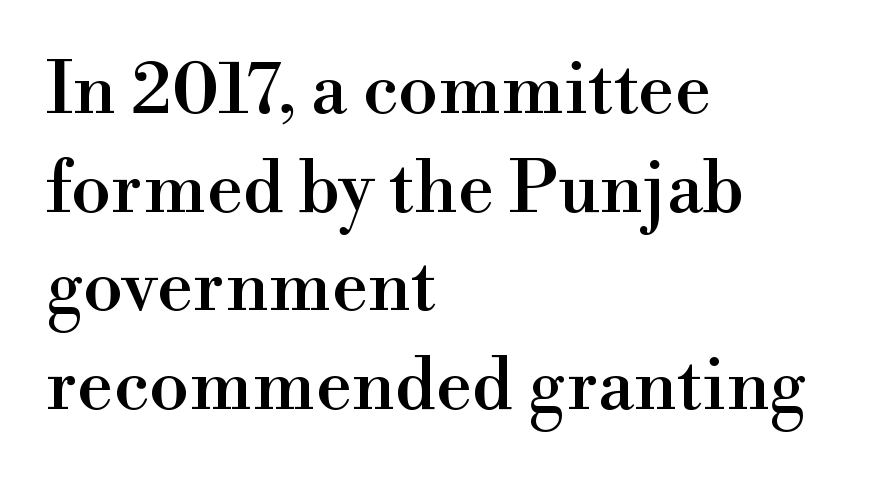
The image shows 72 px serif type, upright; set left-aligned, normal line spacing (1.37x), normal letter spacing, not underlined; a small x-height.
